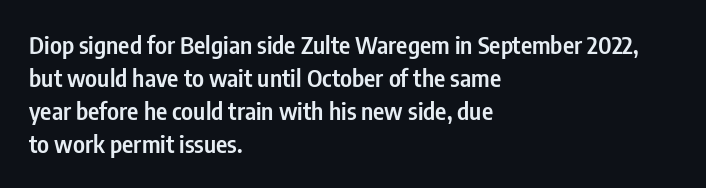
Q: Is the text bold? A: Semi-bold.
Q: Is the text italic (slanted)? A: No, it is upright.
Q: Is the text underlined? A: No.
Q: How is the paragraph aligned? A: Left-aligned.
Q: Is the spacing between letters normal or unusually wide? A: Normal.
Q: Is the spacing between lines tight, normal or loose? A: Normal.
